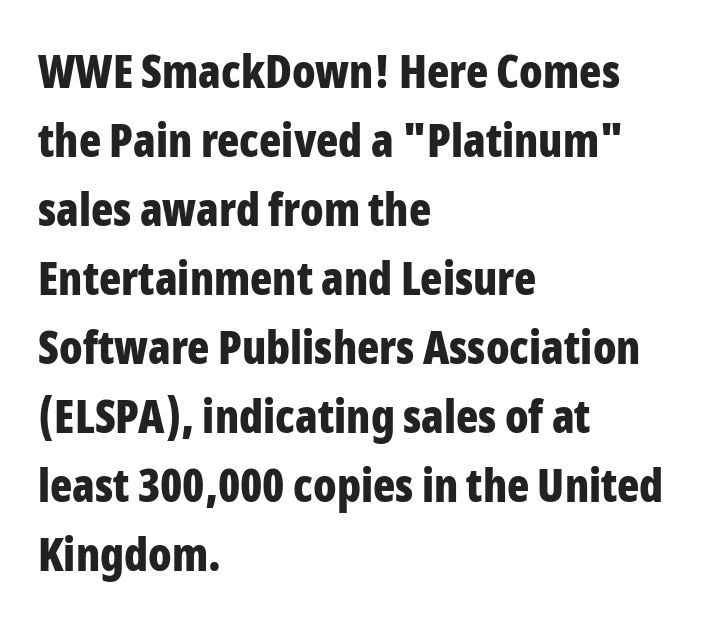
{"serif": "no", "italic": "no", "bold": "yes", "weight": "bold", "width": "condensed", "stroke_contrast": "low", "x_height": "medium", "monospaced": "no", "underline": "no", "align": "left", "line_spacing": "normal", "line_spacing_ratio": 1.5, "letter_spacing": "normal", "letter_spacing_em": 0.0, "glyph_px": 46}
